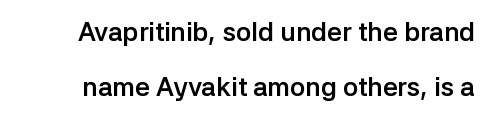
The image shows 26 px bold type, upright; set loose line spacing (2.13x), normal letter spacing, not underlined.
